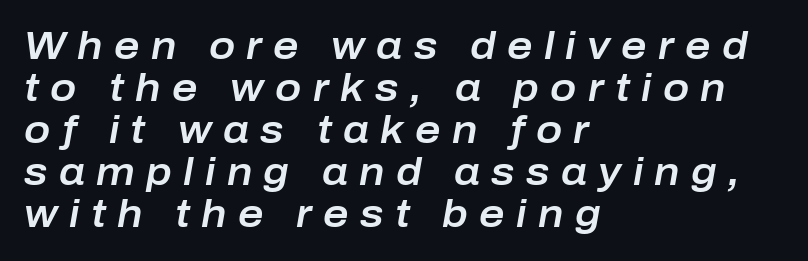
Decoration check: the copy has no underline. This sample uses expanded letter spacing, leaving extra air between glyphs. The glyphs look as if they've been sheared to an angle. This sample has the flowing, uneven cadence of proportional lettering.
